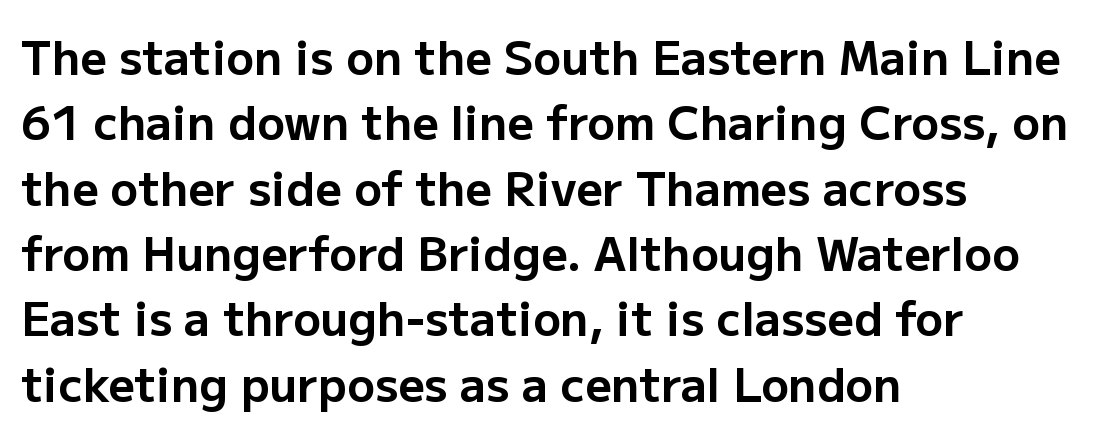
{"serif": "no", "italic": "no", "bold": "yes", "weight": "bold", "width": "normal", "stroke_contrast": "low", "x_height": "medium", "monospaced": "no", "underline": "no", "align": "left", "line_spacing": "normal", "line_spacing_ratio": 1.42, "letter_spacing": "normal", "letter_spacing_em": 0.0, "glyph_px": 46}
